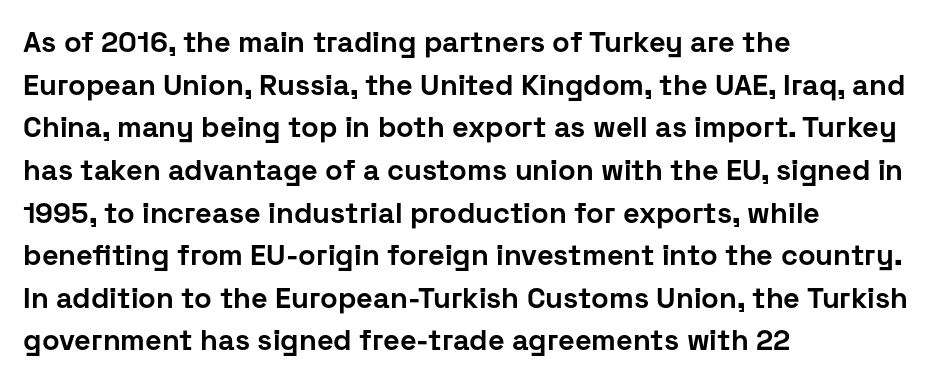
The image shows 29 px bold sans-serif type, upright; set left-aligned, normal line spacing (1.47x), normal letter spacing, not underlined; low stroke contrast and a medium x-height.
